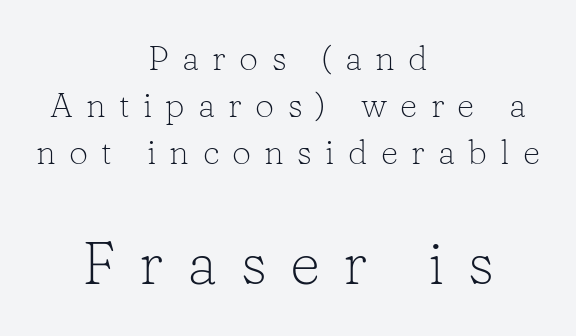
The lower block of text is set noticeably larger than the block above it. Tracking value appears strongly positive — letters spread wide. You could not count columns in this text — the font is proportionally spaced. Note: serifs present on the glyphs. The paragraph shown floats in the horizontal middle. Horizontal bands of white between lines are of average thickness.
